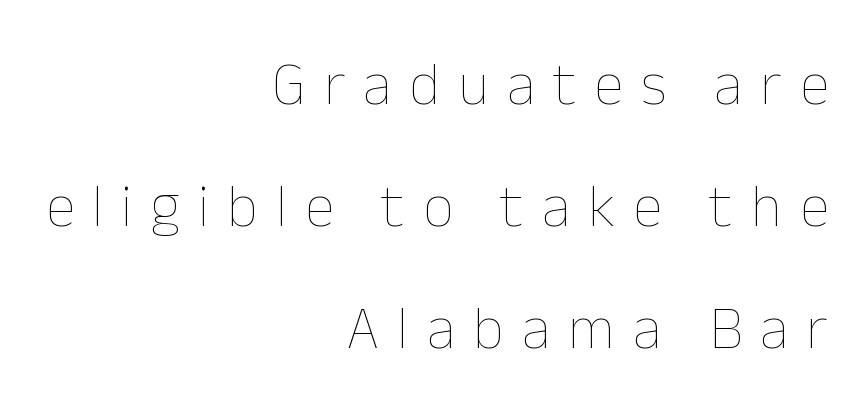
Q: Is the text bold? A: No.
Q: Is the text italic (slanted)? A: No, it is upright.
Q: Is the text underlined? A: No.
Q: How is the paragraph aligned? A: Right-aligned.
Q: Is the spacing between letters normal or unusually wide? A: Unusually wide.
Q: Is the spacing between lines tight, normal or loose? A: Loose.
Q: Width (condensed, normal, or wide)? A: Normal.
Q: Stroke contrast? A: Low.
Q: x-height? A: Medium.
Q: Monospaced? A: No.
